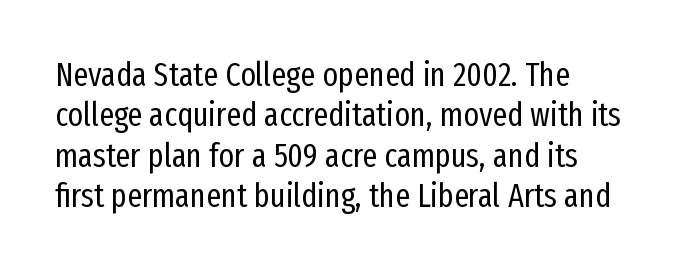
Spacing verdict: proportional, widths tailored to each character. This is sans-serif lettering, the kind often seen on screens and signage. How are the letters spaced? Ordinarily, with no added tracking. Honestly, there is no underline to notice here at all.
